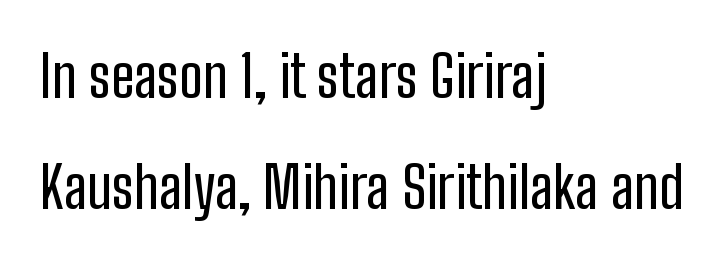
Q: Is the text italic (slanted)? A: No, it is upright.
Q: Is the typeface a serif or a sans-serif typeface? A: Sans-serif.
Q: Is the text underlined? A: No.
Q: How is the paragraph aligned? A: Left-aligned.
Q: Is the spacing between letters normal or unusually wide? A: Normal.
Q: Is the spacing between lines tight, normal or loose? A: Loose.
Q: Width (condensed, normal, or wide)? A: Condensed.
Q: Stroke contrast? A: Low.
Q: x-height? A: Medium.
Q: Monospaced? A: No.
